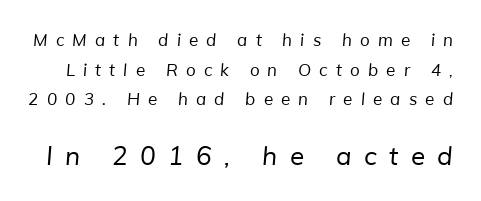
Note: smaller setting up top, larger setting below. Stem width sits at or under what a default text font uses. Students, note that the glyphs here are deliberately spaced far apart. Rule under the text: the space is simply empty.
